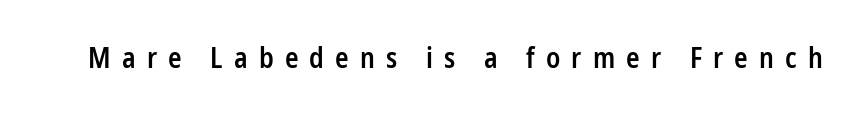
Q: Is the text bold? A: Semi-bold.
Q: Is the text italic (slanted)? A: No, it is upright.
Q: Is the typeface a serif or a sans-serif typeface? A: Sans-serif.
Q: Is the text underlined? A: No.
Q: Is the spacing between letters normal or unusually wide? A: Unusually wide.
Q: Width (condensed, normal, or wide)? A: Condensed.
Q: Stroke contrast? A: Low.
Q: x-height? A: Medium.
Q: Monospaced? A: No.
